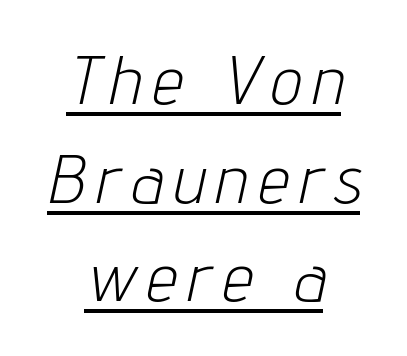
{"italic": "yes", "lean": "right", "slant_degrees": 12, "bold": "no", "weight": "light", "width": "condensed", "stroke_contrast": "low", "x_height": "medium", "monospaced": "no", "underline": "yes", "align": "center", "line_spacing": "normal", "line_spacing_ratio": 1.43, "glyph_px": 69}
